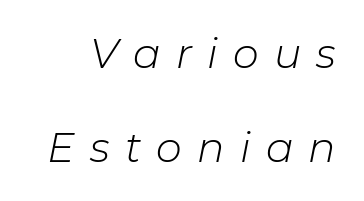
Q: Is the text bold? A: No.
Q: Is the text italic (slanted)? A: Yes, it leans right by about 11 degrees.
Q: Is the text underlined? A: No.
Q: Is the spacing between letters normal or unusually wide? A: Unusually wide.
Q: Is the spacing between lines tight, normal or loose? A: Loose.
Q: Width (condensed, normal, or wide)? A: Normal.
Q: Stroke contrast? A: Low.
Q: x-height? A: Medium.
Q: Monospaced? A: No.
